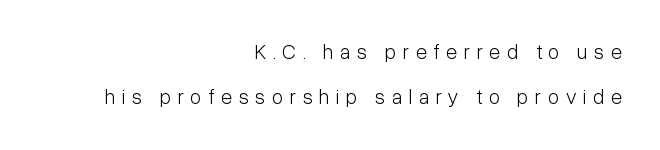
Q: Is the text bold? A: No.
Q: Is the text italic (slanted)? A: No, it is upright.
Q: Is the text underlined? A: No.
Q: How is the paragraph aligned? A: Right-aligned.
Q: Is the spacing between letters normal or unusually wide? A: Unusually wide.
Q: Is the spacing between lines tight, normal or loose? A: Loose.
